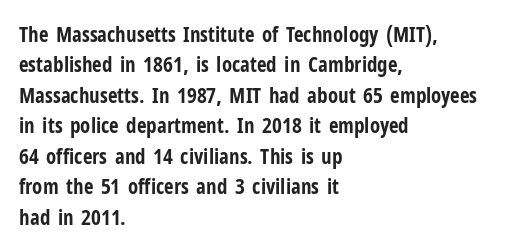
Q: Is the text bold? A: Yes.
Q: Is the text italic (slanted)? A: No, it is upright.
Q: Is the text underlined? A: No.
Q: How is the paragraph aligned? A: Left-aligned.
Q: Is the spacing between letters normal or unusually wide? A: Normal.
Q: Is the spacing between lines tight, normal or loose? A: Normal.
